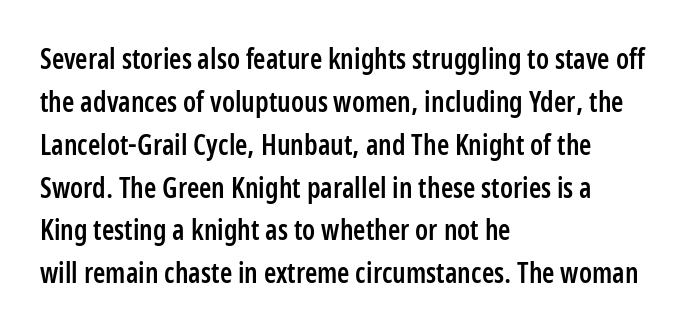
Q: Is the text bold? A: Semi-bold.
Q: Is the text italic (slanted)? A: No, it is upright.
Q: Is the typeface a serif or a sans-serif typeface? A: Sans-serif.
Q: Is the text underlined? A: No.
Q: How is the paragraph aligned? A: Left-aligned.
Q: Is the spacing between letters normal or unusually wide? A: Normal.
Q: Is the spacing between lines tight, normal or loose? A: Normal.
Q: Width (condensed, normal, or wide)? A: Condensed.
Q: Stroke contrast? A: Low.
Q: x-height? A: Medium.
Q: Monospaced? A: No.
